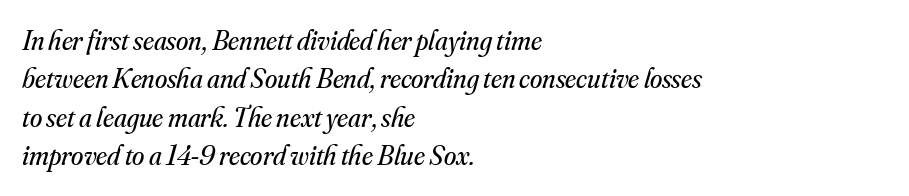
The space directly below the letters is spotless. Rendered with sloped, italic letterforms. Nothing heavy about these letters — not bold at all. Teacher's note: observe the even left margin — that is flush-left alignment. The font family rendered here belongs to the serif group.
